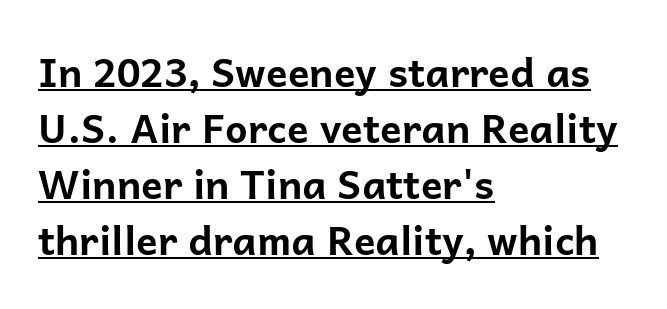
{"serif": "no", "italic": "no", "bold": "yes", "weight": "bold", "width": "normal", "stroke_contrast": "low", "x_height": "medium", "monospaced": "no", "underline": "yes", "align": "left", "line_spacing": "normal", "line_spacing_ratio": 1.4, "letter_spacing": "normal", "letter_spacing_em": 0.0, "glyph_px": 40}
